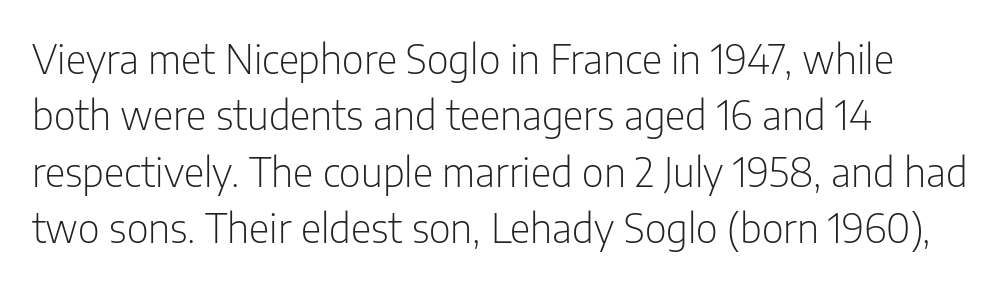
The image shows 40 px light, condensed sans-serif type, upright; set left-aligned, normal line spacing (1.41x), normal letter spacing, not underlined; low stroke contrast and a medium x-height.
